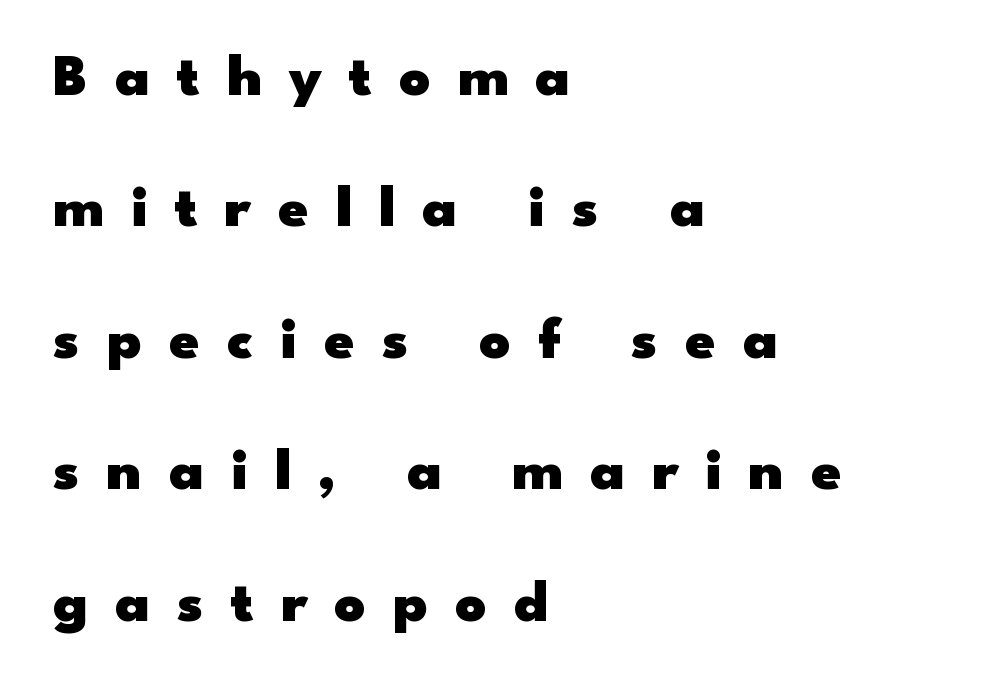
The image shows 60 px heavy, wide sans-serif type, upright; set left-aligned, loose line spacing (2.19x), unusually wide letter spacing (+0.45 em), not underlined; low stroke contrast and a small x-height.
